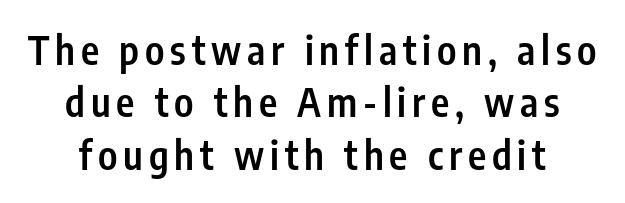
Q: Is the text bold? A: Semi-bold.
Q: Is the text italic (slanted)? A: No, it is upright.
Q: Is the typeface a serif or a sans-serif typeface? A: Sans-serif.
Q: Is the text underlined? A: No.
Q: Is the spacing between lines tight, normal or loose? A: Normal.
Q: Width (condensed, normal, or wide)? A: Condensed.
Q: Stroke contrast? A: Low.
Q: x-height? A: Medium.
Q: Monospaced? A: No.
